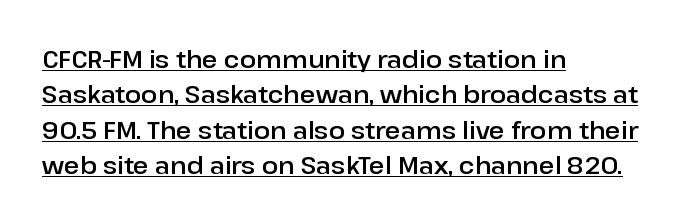
{"italic": "no", "underline": "yes", "align": "left", "line_spacing": "normal", "line_spacing_ratio": 1.47, "letter_spacing": "normal", "letter_spacing_em": 0.0, "glyph_px": 24}
